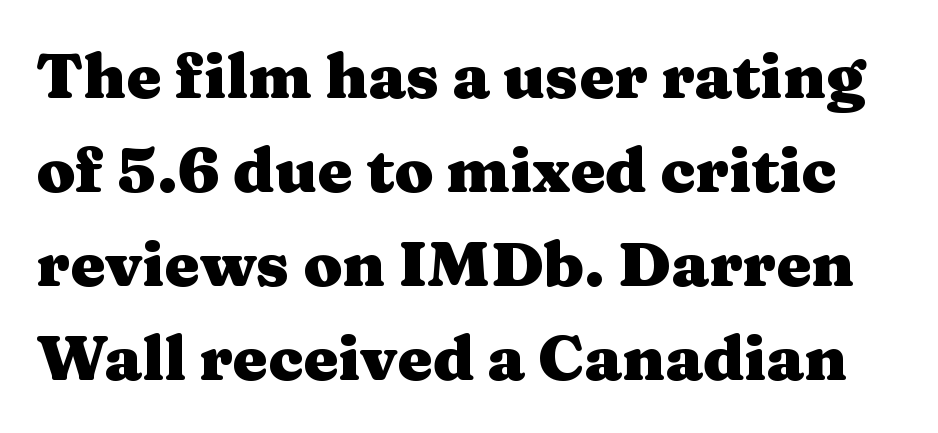
Q: Is the text bold? A: Yes.
Q: Is the text italic (slanted)? A: No, it is upright.
Q: Is the typeface a serif or a sans-serif typeface? A: Serif.
Q: Is the text underlined? A: No.
Q: Is the spacing between letters normal or unusually wide? A: Normal.
Q: Is the spacing between lines tight, normal or loose? A: Normal.
Q: Width (condensed, normal, or wide)? A: Wide.
Q: Stroke contrast? A: Medium.
Q: x-height? A: Medium.
Q: Monospaced? A: No.
